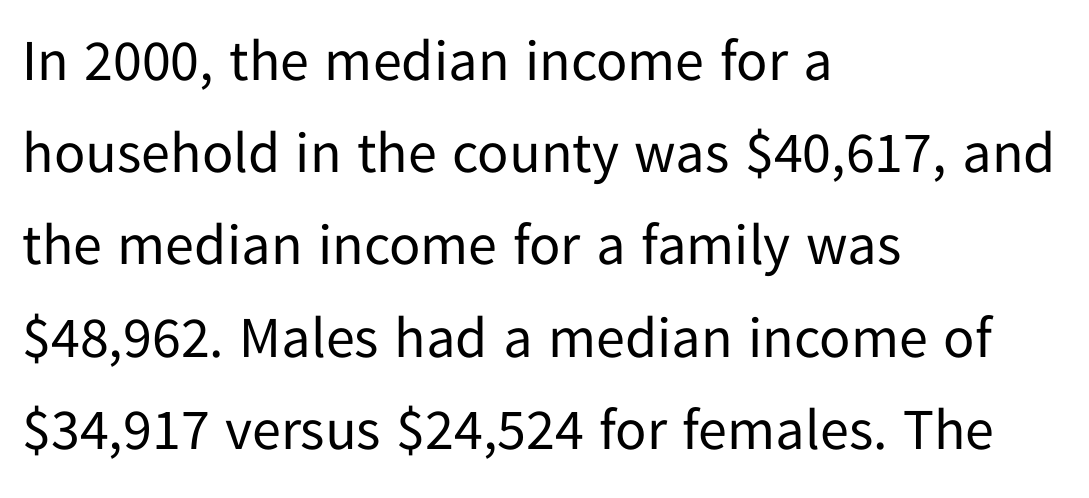
Q: Is the text bold? A: No.
Q: Is the text italic (slanted)? A: No, it is upright.
Q: Is the typeface a serif or a sans-serif typeface? A: Sans-serif.
Q: Is the text underlined? A: No.
Q: How is the paragraph aligned? A: Left-aligned.
Q: Is the spacing between letters normal or unusually wide? A: Normal.
Q: Is the spacing between lines tight, normal or loose? A: Normal.
Q: Width (condensed, normal, or wide)? A: Normal.
Q: Stroke contrast? A: Low.
Q: x-height? A: Medium.
Q: Monospaced? A: No.
